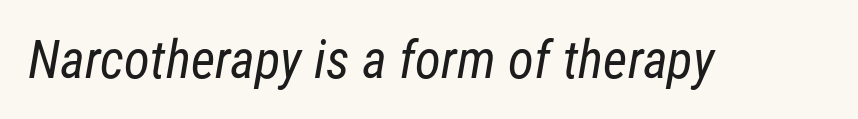
The image shows 53 px regular-weight, condensed sans-serif type; set normal letter spacing, not underlined; low stroke contrast and a medium x-height.
